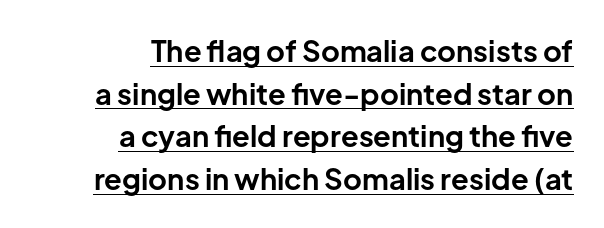
{"serif": "no", "italic": "no", "bold": "yes", "weight": "bold", "width": "normal", "stroke_contrast": "low", "x_height": "medium", "monospaced": "no", "underline": "yes", "align": "right", "line_spacing": "normal", "line_spacing_ratio": 1.47, "letter_spacing": "normal", "letter_spacing_em": 0.0, "glyph_px": 29}
